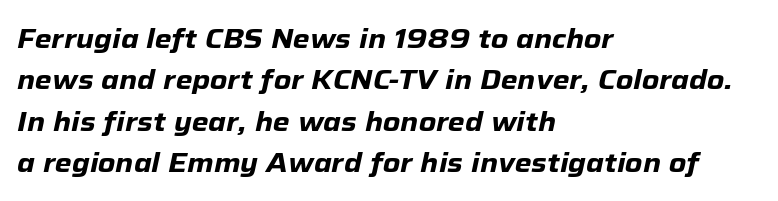
{"italic": "yes", "lean": "right", "slant_degrees": 12, "bold": "yes", "underline": "no", "align": "left", "line_spacing": "normal", "line_spacing_ratio": 1.53, "letter_spacing": "normal", "letter_spacing_em": 0.0, "glyph_px": 27}
